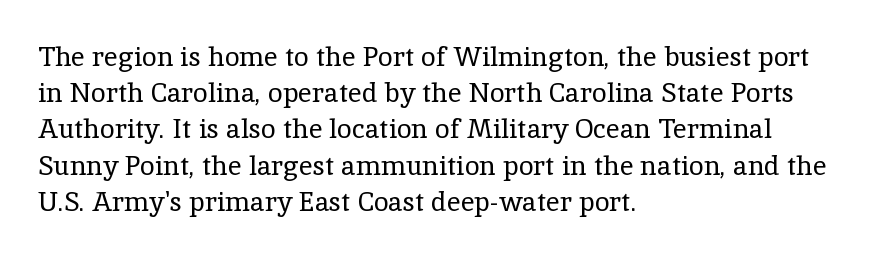
Q: Is the text bold? A: No.
Q: Is the text italic (slanted)? A: No, it is upright.
Q: Is the text underlined? A: No.
Q: How is the paragraph aligned? A: Left-aligned.
Q: Is the spacing between letters normal or unusually wide? A: Normal.
Q: Is the spacing between lines tight, normal or loose? A: Normal.
